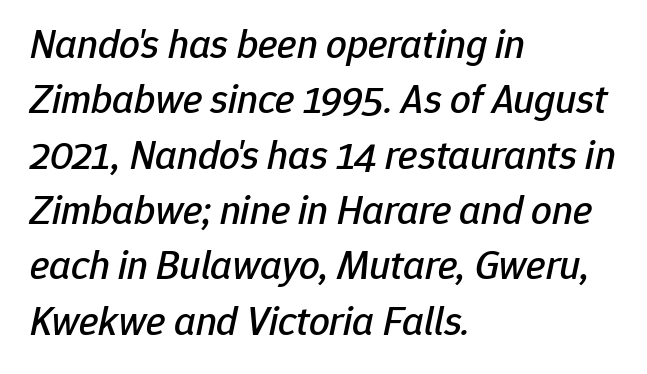
These lines stack with their left ends in a neat column. You could not count columns in this text — the font is proportionally spaced. The line-height multiplier appears to be the usual default. The rendering keeps characters at their native spacing. Underlining? Definitely not there.
